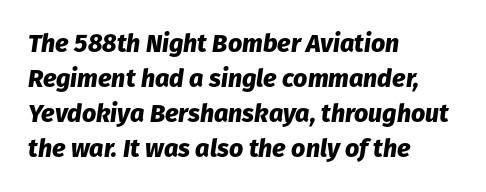
Q: Is the text bold? A: Yes.
Q: Is the text italic (slanted)? A: Yes, it leans right by about 8 degrees.
Q: Is the text underlined? A: No.
Q: How is the paragraph aligned? A: Left-aligned.
Q: Is the spacing between letters normal or unusually wide? A: Normal.
Q: Is the spacing between lines tight, normal or loose? A: Normal.
